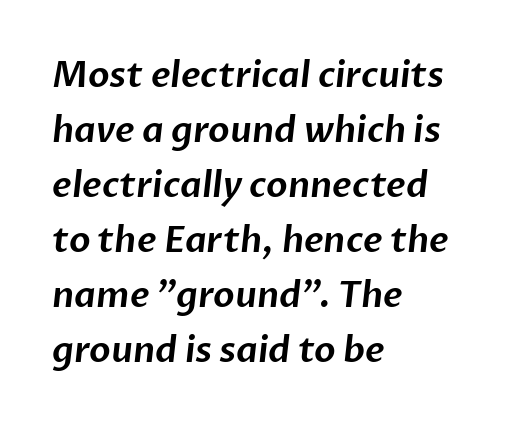
The glyphs are unaccompanied by any horizontal stroke below them. The rendering uses a moderate line-height, typical for paragraphs. Is this a fixed-width face? No — the glyphs have proportional, varying widths. The rendering shows plain stroke endings on the letterforms — a sans-serif design. If you drew a ruler down the left edge, every line would touch it. The gaps between neighbouring characters are ordinary and unremarkable.
